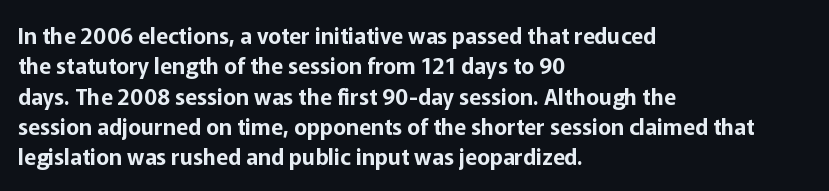
Descenders are the only things crossing below the line. The paragraph has a hard left edge and a soft right edge. Nothing unusual about the tracking: characters are spaced as the font intends. Vertically, the passage feels balanced, rows spaced as you'd expect. If you drew a line through each stem, it would be perfectly vertical.
